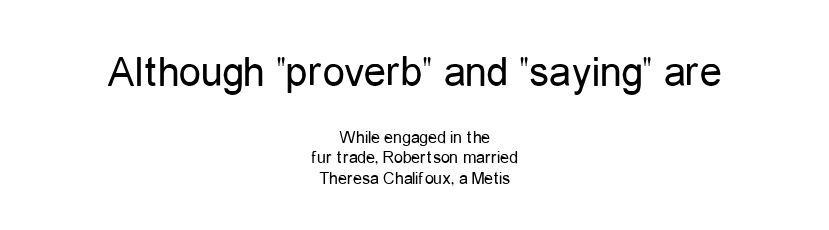
Q: Is the text bold? A: No.
Q: Is the text italic (slanted)? A: No, it is upright.
Q: Is the typeface a serif or a sans-serif typeface? A: Sans-serif.
Q: Is the text underlined? A: No.
Q: How is the paragraph aligned? A: Centered.
Q: Is the spacing between letters normal or unusually wide? A: Normal.
Q: Is the spacing between lines tight, normal or loose? A: Tight.
Q: Which block of text is set in a larger size, the first (top) or the second (bottom)? A: The first (top) one.
Q: Width (condensed, normal, or wide)? A: Condensed.
Q: Stroke contrast? A: Low.
Q: x-height? A: Medium.
Q: Monospaced? A: No.
